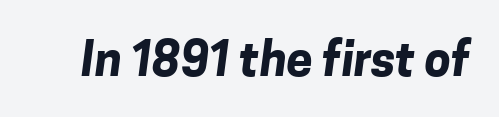
{"serif": "no", "bold": "yes", "weight": "bold", "width": "normal", "stroke_contrast": "low", "x_height": "medium", "monospaced": "no", "underline": "no", "letter_spacing": "normal", "letter_spacing_em": 0.0, "glyph_px": 47}
